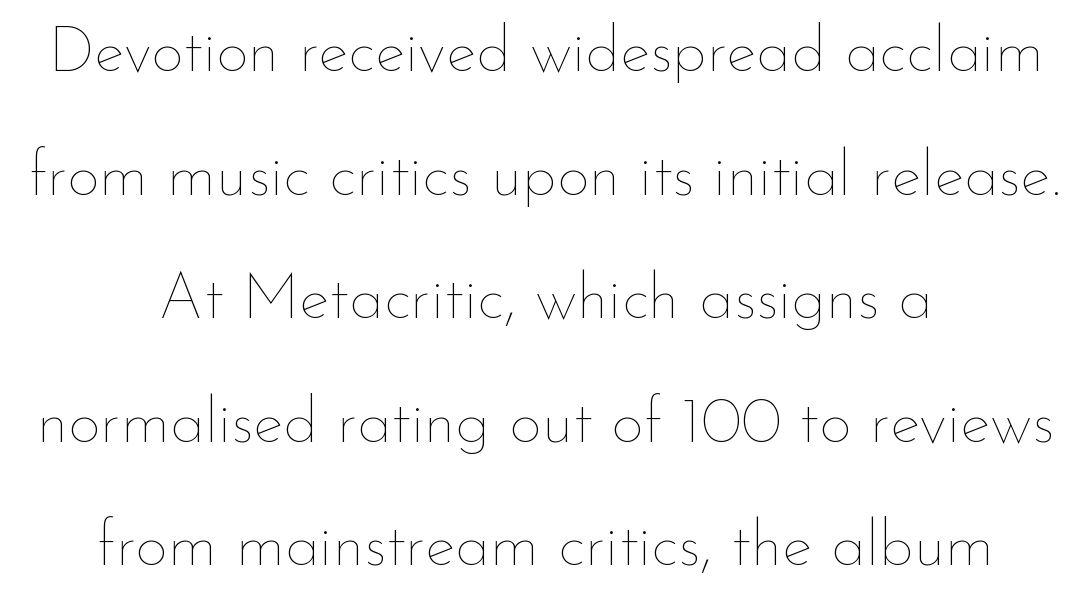
The image shows 64 px thin type, upright; set centered, loose line spacing (1.93x), normal letter spacing, not underlined; low stroke contrast and a small x-height.
